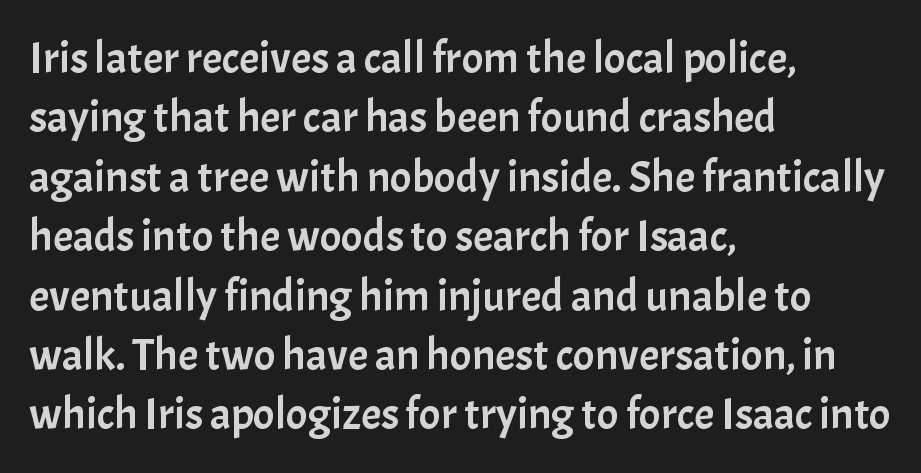
The font family rendered here belongs to the sans-serif group. The rows are spaced the way most documents space them. This sample has the flowing, uneven cadence of proportional lettering. Posture: straight, roman, zero tilt.
